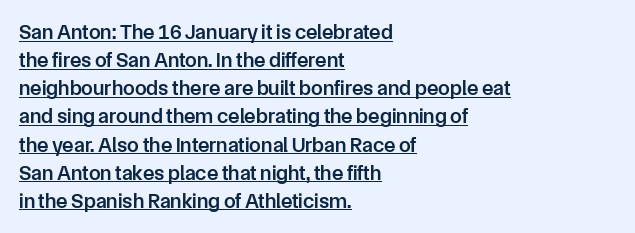
Q: Is the text bold? A: Semi-bold.
Q: Is the text italic (slanted)? A: No, it is upright.
Q: Is the text underlined? A: Yes.
Q: How is the paragraph aligned? A: Left-aligned.
Q: Is the spacing between letters normal or unusually wide? A: Normal.
Q: Is the spacing between lines tight, normal or loose? A: Normal.
